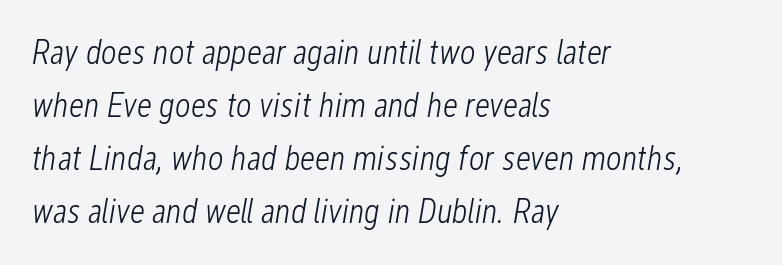
The image shows 34 px light, condensed type, italic (leaning right); set left-aligned, normal line spacing (1.56x), normal letter spacing, not underlined; low stroke contrast and a medium x-height.
